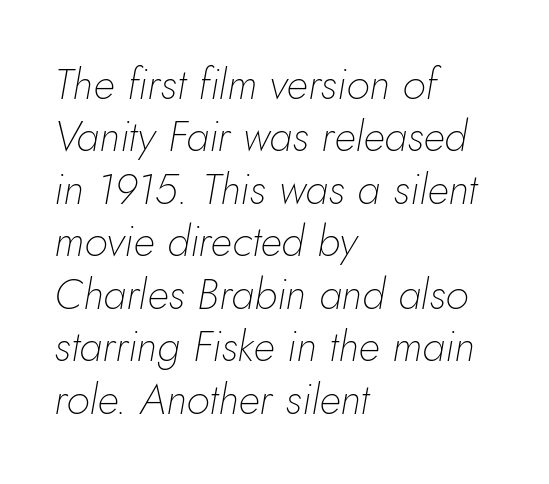
The type is set solid horizontally, with unmodified tracking. The rendering uses natural spacing where letterforms have individual widths. It's the slanting kind of type. The characters are drawn with everyday or finer stroke widths.
